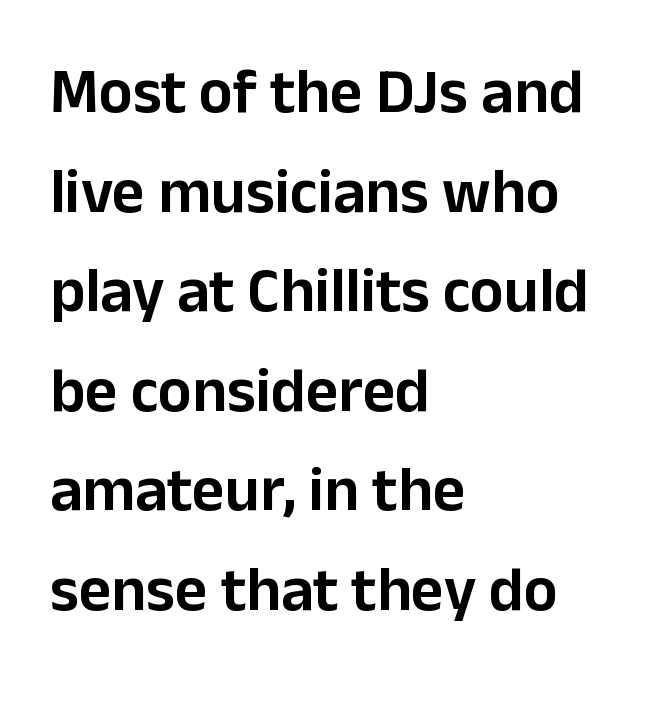
Typeset ragged right — the left edge is the straight one. One glance says typical: line gaps are just what's usual. Look at the bottom of the vertical strokes: they stop flat, with no serifs. These lines are rendered in a variable-pitch font.
